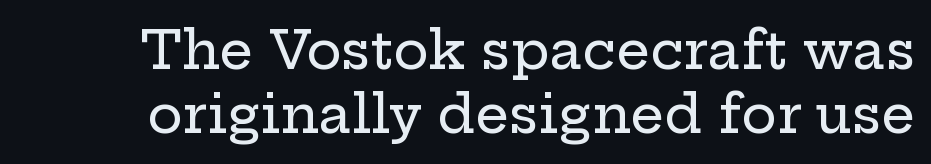
The letters stand straight up with perfectly vertical stems. The face used here is seriffed, in the tradition of book romans. This rendering leaves character spacing at its baseline value. Here the designer chose a conventional face with non-uniform glyph widths. A clean baseline with only descenders dipping below it.
